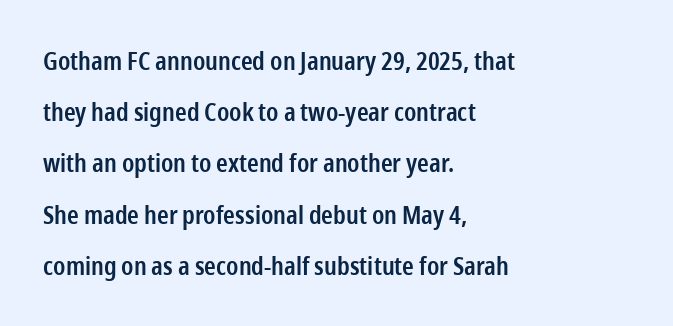
Q: Is the text bold? A: Semi-bold.
Q: Is the text italic (slanted)? A: No, it is upright.
Q: Is the text underlined? A: No.
Q: How is the paragraph aligned? A: Left-aligned.
Q: Is the spacing between letters normal or unusually wide? A: Normal.
Q: Is the spacing between lines tight, normal or loose? A: Loose.
